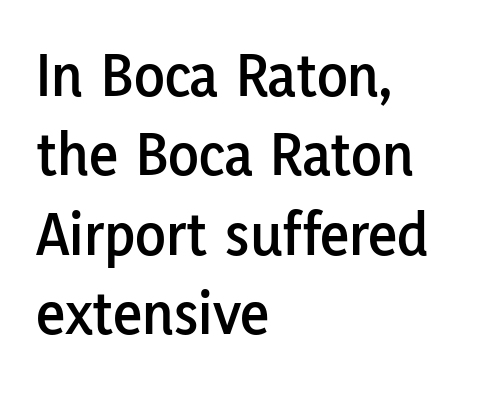
Descenders hang freely into open space. What kind of face is this? One without serifs — a sans. Upright lettering throughout. Letter spacing: default.
